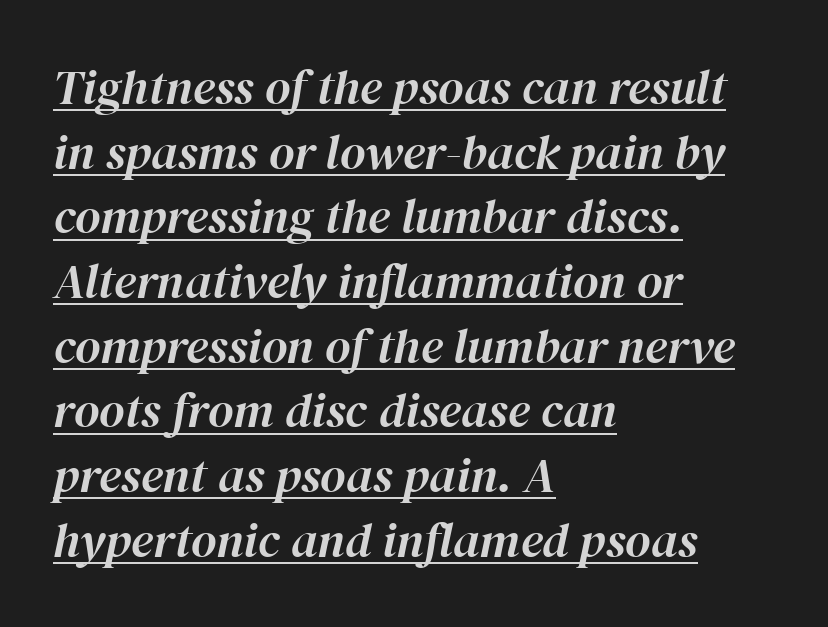
This sample uses plain, unmodified letter spacing. Leading: standard. This rendering features underlined lettering. All the whitespace from short lines collects on the right.
